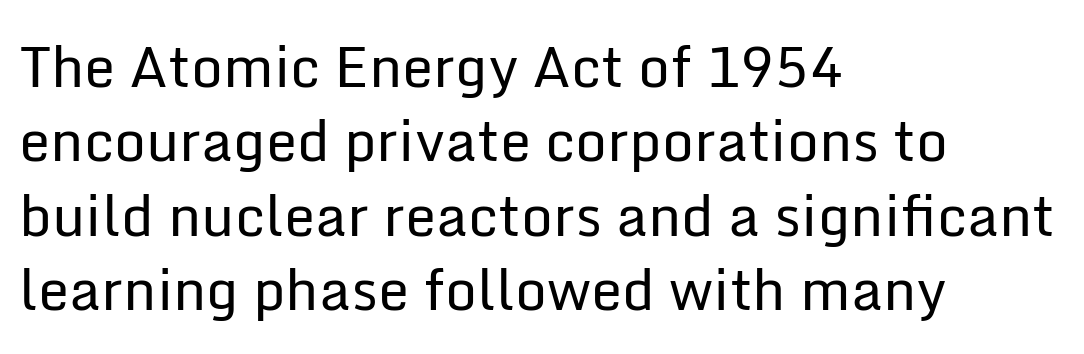
Is this a fixed-width face? No — the glyphs have proportional, varying widths. The typesetter chose a ragged-right arrangement here. The area under the type is left untouched. Is there much room between lines? A standard amount, neither cramped nor airy. It's the straight-up-and-down kind of type. Bold? No — there's no thickening of the strokes.
